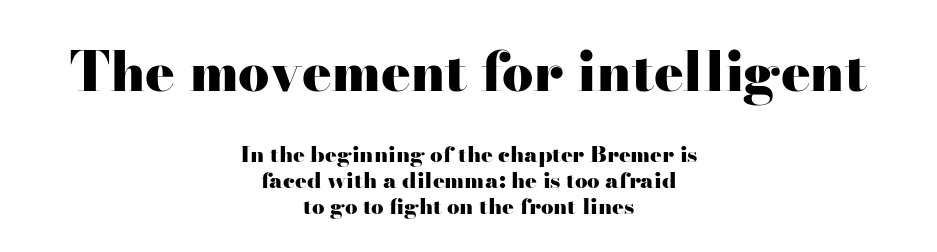
The image shows 55 px heavy, wide serif type, upright; set centered, line spacing 1.17x, normal letter spacing, not underlined; the first (top) block is 2.5x larger; high stroke contrast and a small x-height.
